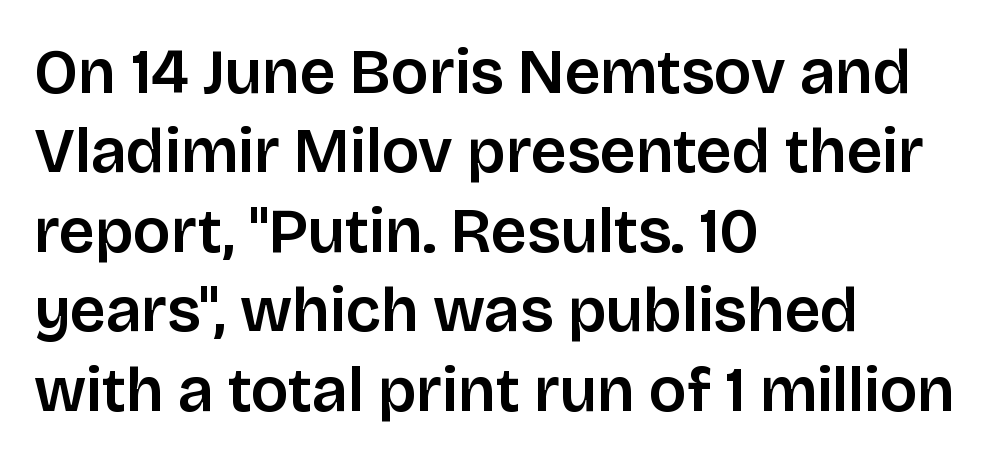
Q: Is the text italic (slanted)? A: No, it is upright.
Q: Is the typeface a serif or a sans-serif typeface? A: Sans-serif.
Q: Is the text underlined? A: No.
Q: How is the paragraph aligned? A: Left-aligned.
Q: Is the spacing between letters normal or unusually wide? A: Normal.
Q: Is the spacing between lines tight, normal or loose? A: Normal.
Q: Width (condensed, normal, or wide)? A: Normal.
Q: Stroke contrast? A: Low.
Q: x-height? A: Large.
Q: Monospaced? A: No.
